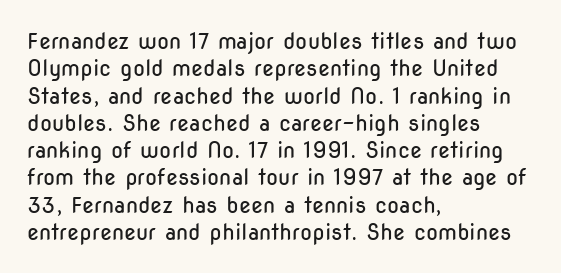
{"italic": "no", "bold": "no", "underline": "no", "align": "left", "line_spacing_ratio": 1.24, "letter_spacing": "normal", "letter_spacing_em": 0.0, "glyph_px": 22}
